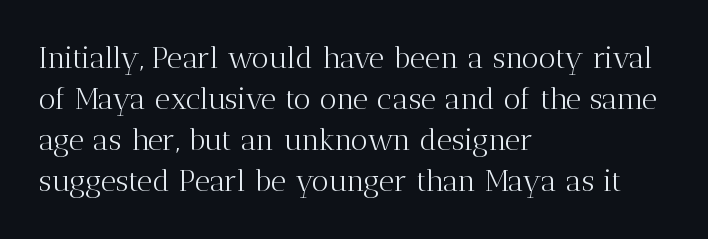
{"serif": "yes", "italic": "no", "bold": "no", "weight": "light", "width": "normal", "stroke_contrast": "medium", "x_height": "medium", "monospaced": "no", "underline": "no", "align": "left", "line_spacing": "normal", "line_spacing_ratio": 1.37, "letter_spacing": "normal", "letter_spacing_em": 0.0, "glyph_px": 30}
